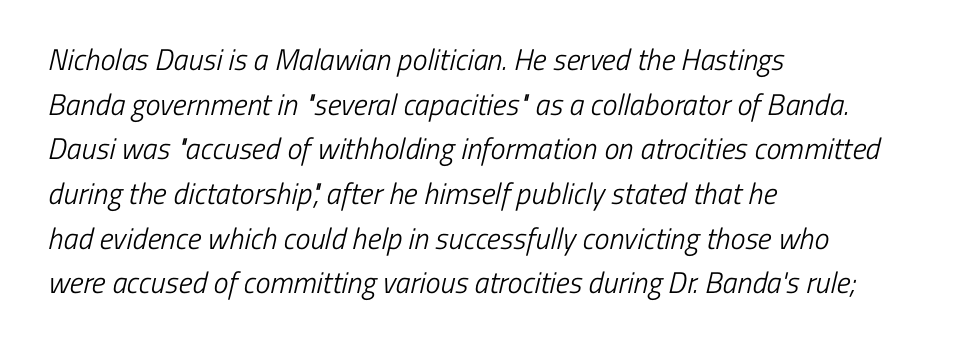
{"serif": "no", "bold": "no", "weight": "light", "width": "condensed", "stroke_contrast": "low", "x_height": "medium", "monospaced": "no", "underline": "no", "align": "left", "line_spacing": "normal", "line_spacing_ratio": 1.49, "letter_spacing": "normal", "letter_spacing_em": 0.0, "glyph_px": 30}
